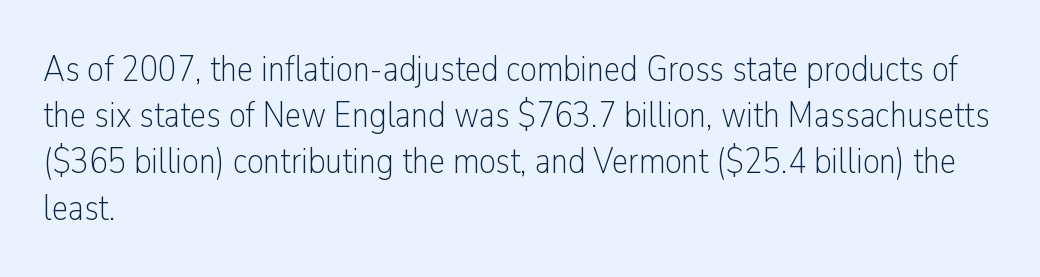
Q: Is the text bold? A: No.
Q: Is the text italic (slanted)? A: No, it is upright.
Q: Is the typeface a serif or a sans-serif typeface? A: Sans-serif.
Q: Is the text underlined? A: No.
Q: How is the paragraph aligned? A: Left-aligned.
Q: Is the spacing between letters normal or unusually wide? A: Normal.
Q: Is the spacing between lines tight, normal or loose? A: Normal.
Q: Width (condensed, normal, or wide)? A: Condensed.
Q: Stroke contrast? A: Low.
Q: x-height? A: Medium.
Q: Monospaced? A: No.
